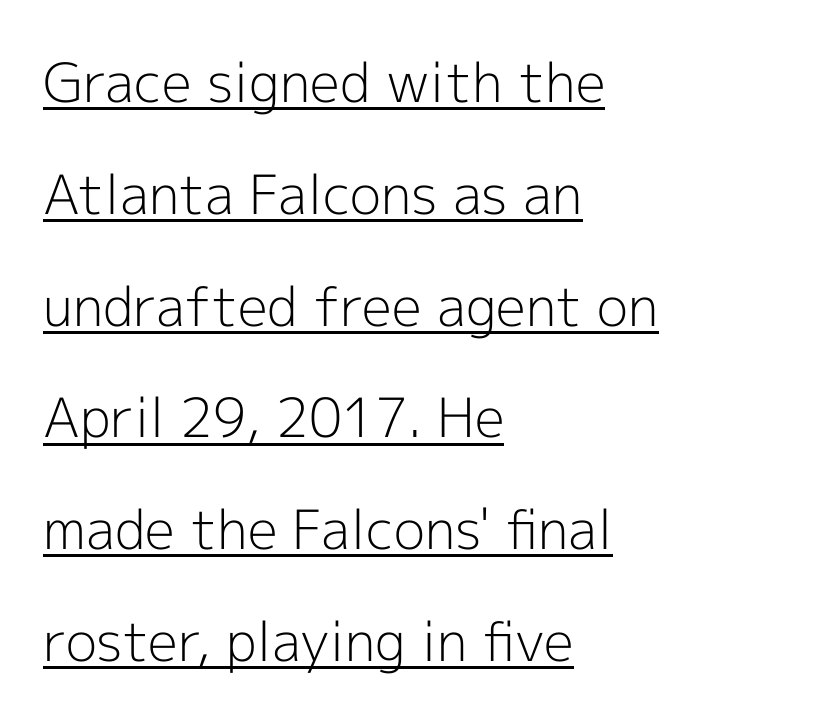
The image shows 54 px light sans-serif type, upright; set left-aligned, loose line spacing (2.07x), normal letter spacing, underlined; a medium x-height.
